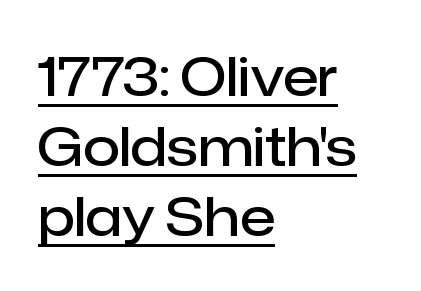
The image shows 53 px semibold sans-serif type, upright; set left-aligned, normal line spacing (1.32x), normal letter spacing, underlined; low stroke contrast and a medium x-height.
